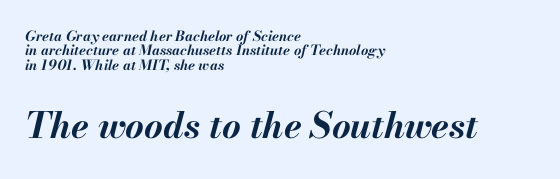
Q: Is the text bold? A: Yes.
Q: Is the text italic (slanted)? A: Yes, it leans right by about 13 degrees.
Q: Is the text underlined? A: No.
Q: How is the paragraph aligned? A: Left-aligned.
Q: Is the spacing between letters normal or unusually wide? A: Normal.
Q: Is the spacing between lines tight, normal or loose? A: Tight.
Q: Which block of text is set in a larger size, the first (top) or the second (bottom)? A: The second (bottom) one.
Q: Width (condensed, normal, or wide)? A: Normal.
Q: Stroke contrast? A: Medium.
Q: x-height? A: Small.
Q: Monospaced? A: No.
